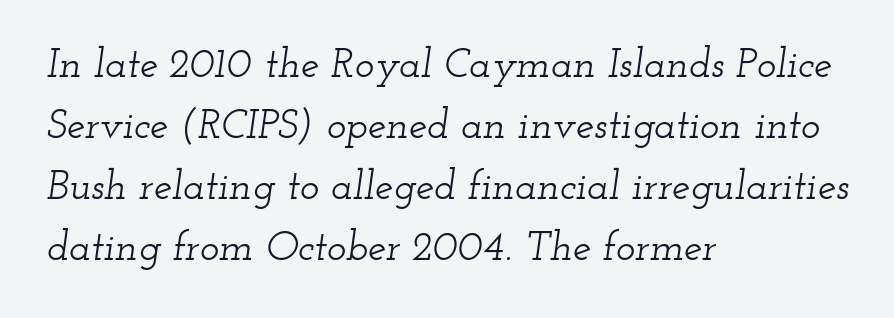
Q: Is the text italic (slanted)? A: Yes, it leans right by about 12 degrees.
Q: Is the typeface a serif or a sans-serif typeface? A: Serif.
Q: Is the text underlined? A: No.
Q: How is the paragraph aligned? A: Left-aligned.
Q: Is the spacing between letters normal or unusually wide? A: Normal.
Q: Is the spacing between lines tight, normal or loose? A: Normal.
Q: Width (condensed, normal, or wide)? A: Wide.
Q: Stroke contrast? A: Low.
Q: x-height? A: Small.
Q: Monospaced? A: No.
